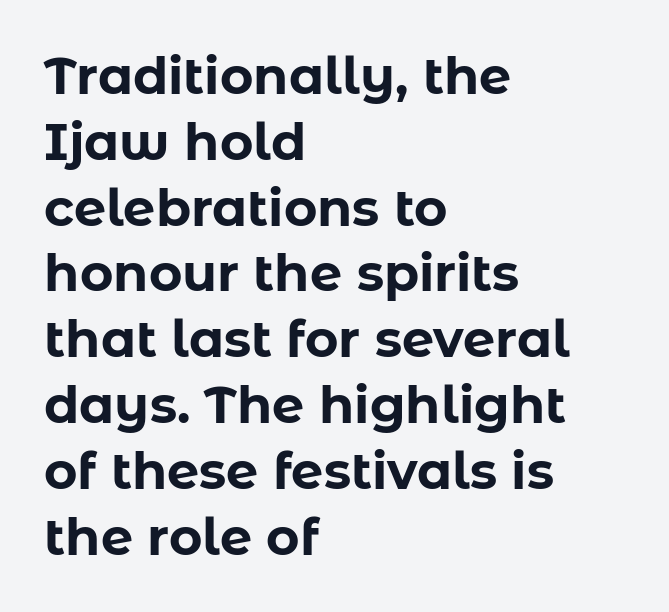
Q: Is the text bold? A: Yes.
Q: Is the text italic (slanted)? A: No, it is upright.
Q: Is the typeface a serif or a sans-serif typeface? A: Sans-serif.
Q: Is the text underlined? A: No.
Q: How is the paragraph aligned? A: Left-aligned.
Q: Is the spacing between letters normal or unusually wide? A: Normal.
Q: Is the spacing between lines tight, normal or loose? A: Normal.
Q: Width (condensed, normal, or wide)? A: Normal.
Q: Stroke contrast? A: Low.
Q: x-height? A: Medium.
Q: Monospaced? A: No.
